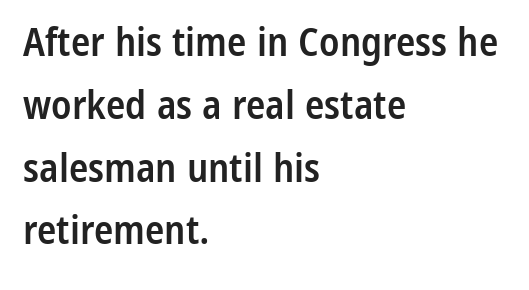
Q: Is the text bold? A: Semi-bold.
Q: Is the text italic (slanted)? A: No, it is upright.
Q: Is the typeface a serif or a sans-serif typeface? A: Sans-serif.
Q: Is the text underlined? A: No.
Q: How is the paragraph aligned? A: Left-aligned.
Q: Is the spacing between letters normal or unusually wide? A: Normal.
Q: Is the spacing between lines tight, normal or loose? A: Normal.
Q: Width (condensed, normal, or wide)? A: Condensed.
Q: Stroke contrast? A: Low.
Q: x-height? A: Medium.
Q: Monospaced? A: No.
